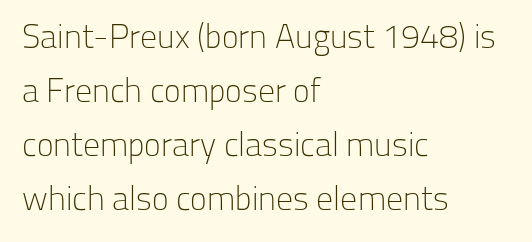
{"serif": "no", "italic": "no", "bold": "no", "weight": "light", "width": "normal", "stroke_contrast": "low", "x_height": "medium", "monospaced": "no", "underline": "no", "align": "left", "line_spacing": "normal", "line_spacing_ratio": 1.59, "letter_spacing": "normal", "letter_spacing_em": 0.0, "glyph_px": 34}
